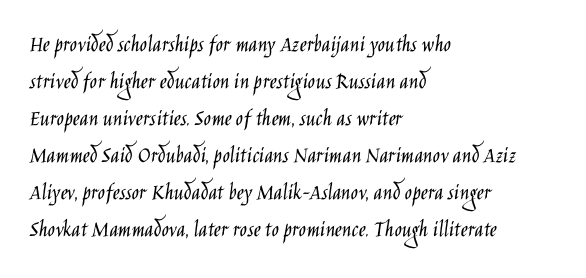
The image shows 24 px text type; set left-aligned, normal line spacing (1.54x), normal letter spacing, not underlined.
